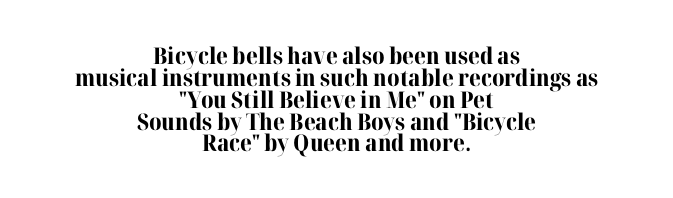
Q: Is the text bold? A: Yes.
Q: Is the text italic (slanted)? A: No, it is upright.
Q: Is the text underlined? A: No.
Q: How is the paragraph aligned? A: Centered.
Q: Is the spacing between letters normal or unusually wide? A: Normal.
Q: Is the spacing between lines tight, normal or loose? A: Tight.
